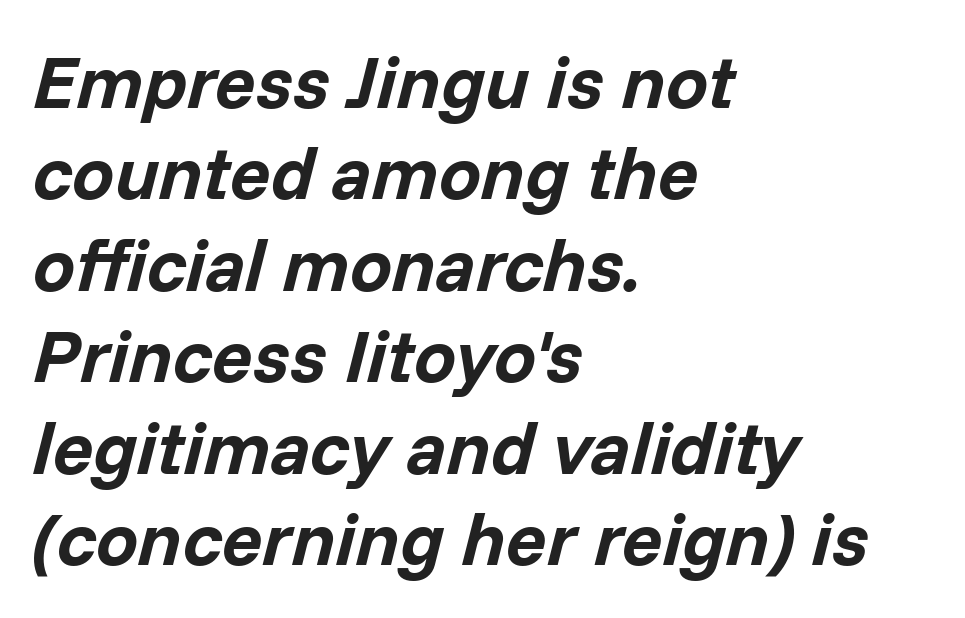
{"italic": "yes", "lean": "right", "slant_degrees": 14, "bold": "yes", "weight": "bold", "width": "normal", "stroke_contrast": "low", "x_height": "medium", "monospaced": "no", "underline": "no", "align": "left", "line_spacing_ratio": 1.22, "letter_spacing": "normal", "letter_spacing_em": 0.0, "glyph_px": 75}
